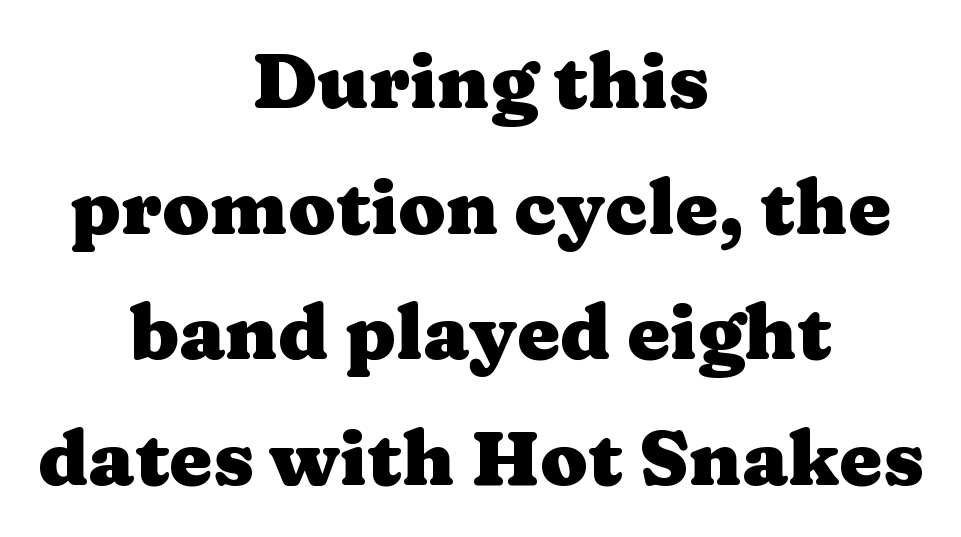
{"serif": "yes", "italic": "no", "bold": "yes", "weight": "heavy", "width": "wide", "stroke_contrast": "medium", "x_height": "medium", "monospaced": "no", "underline": "no", "align": "center", "line_spacing": "normal", "line_spacing_ratio": 1.63, "letter_spacing": "normal", "letter_spacing_em": 0.0, "glyph_px": 77}
